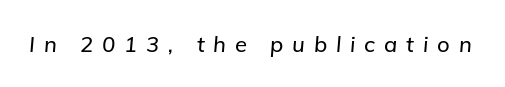
Descender tails drop into unmarked territory. Designer's note — italics engaged. How are the letters spaced? Widely, with obvious added tracking.
